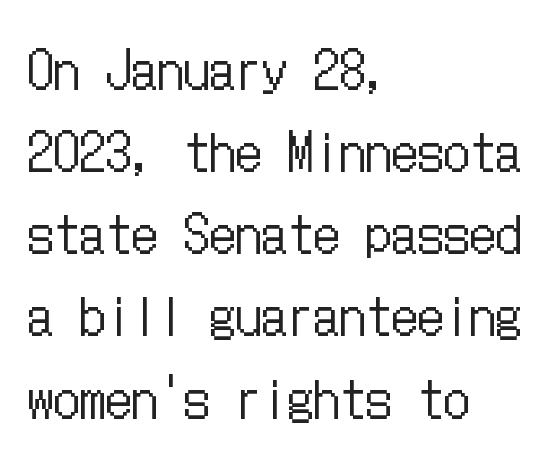
{"italic": "no", "bold": "no", "weight": "regular", "width": "condensed", "stroke_contrast": "low", "x_height": "medium", "underline": "no", "align": "left", "line_spacing": "normal", "line_spacing_ratio": 1.58, "letter_spacing": "normal", "letter_spacing_em": 0.0, "glyph_px": 52}
